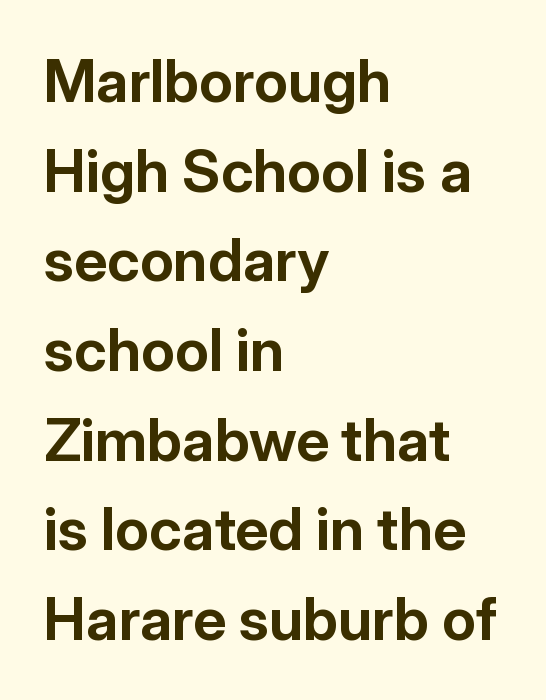
Q: Is the text bold? A: Yes.
Q: Is the text italic (slanted)? A: No, it is upright.
Q: Is the typeface a serif or a sans-serif typeface? A: Sans-serif.
Q: Is the text underlined? A: No.
Q: How is the paragraph aligned? A: Left-aligned.
Q: Is the spacing between letters normal or unusually wide? A: Normal.
Q: Is the spacing between lines tight, normal or loose? A: Normal.
Q: Width (condensed, normal, or wide)? A: Normal.
Q: Stroke contrast? A: Low.
Q: x-height? A: Medium.
Q: Monospaced? A: No.
